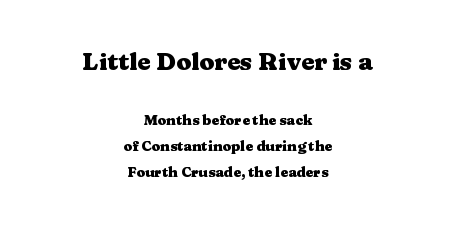
Q: Is the text bold? A: Yes.
Q: Is the text italic (slanted)? A: No, it is upright.
Q: Is the text underlined? A: No.
Q: How is the paragraph aligned? A: Centered.
Q: Is the spacing between letters normal or unusually wide? A: Normal.
Q: Which block of text is set in a larger size, the first (top) or the second (bottom)? A: The first (top) one.
